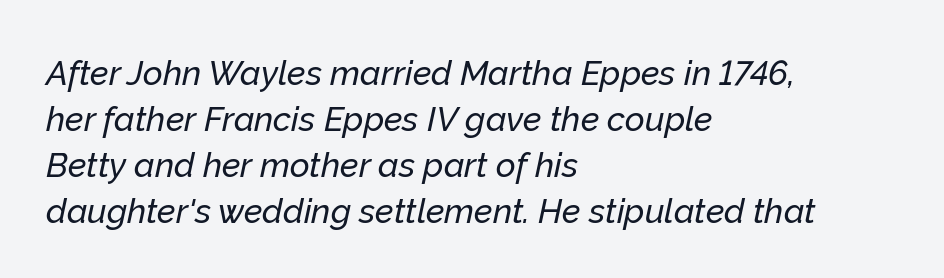
{"italic": "yes", "lean": "right", "slant_degrees": 12, "width": "normal", "stroke_contrast": "low", "x_height": "medium", "monospaced": "no", "underline": "no", "align": "left", "line_spacing": "normal", "line_spacing_ratio": 1.35, "letter_spacing": "normal", "letter_spacing_em": 0.0, "glyph_px": 34}
